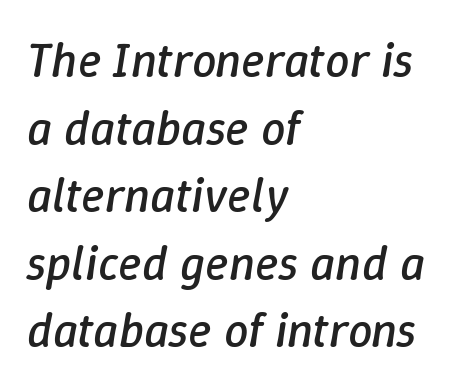
Q: Is the text bold? A: No.
Q: Is the text italic (slanted)? A: Yes, it leans right by about 9 degrees.
Q: Is the text underlined? A: No.
Q: How is the paragraph aligned? A: Left-aligned.
Q: Is the spacing between letters normal or unusually wide? A: Normal.
Q: Is the spacing between lines tight, normal or loose? A: Normal.
Q: Width (condensed, normal, or wide)? A: Normal.
Q: Stroke contrast? A: Low.
Q: x-height? A: Medium.
Q: Monospaced? A: No.
